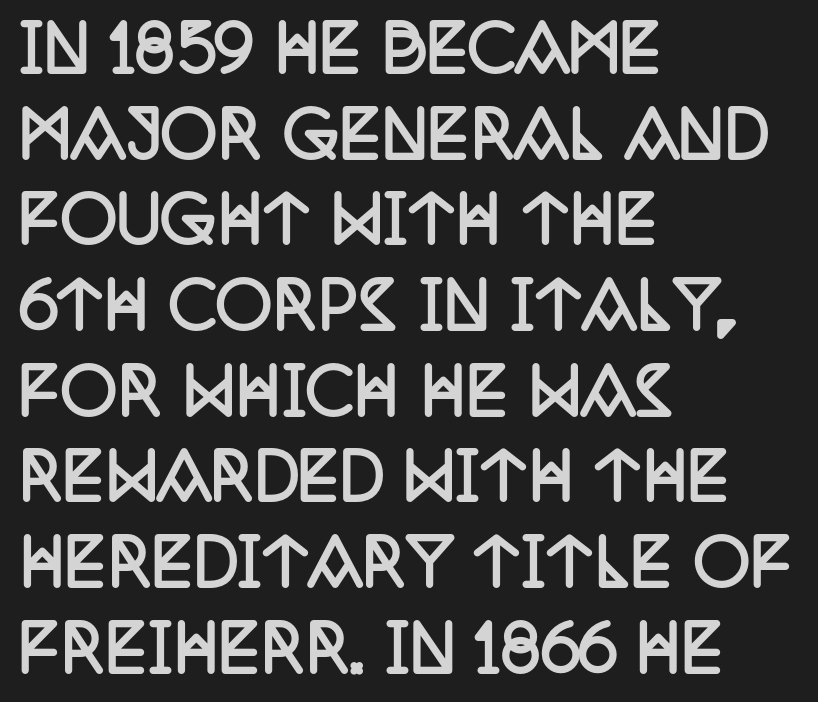
Which margin do the lines hug? The left one — the right edge is uneven. The typeface chosen for these lines features serifs. Nobody drew a line under any word here. Tracking value appears to be zero — textbook default spacing.
